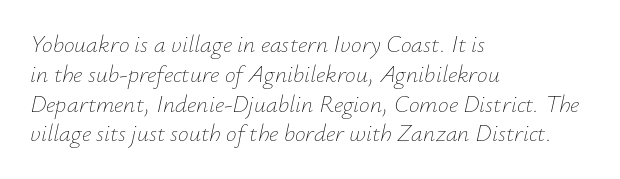
Q: Is the text bold? A: No.
Q: Is the text italic (slanted)? A: Yes, it leans right by about 12 degrees.
Q: Is the text underlined? A: No.
Q: How is the paragraph aligned? A: Left-aligned.
Q: Is the spacing between letters normal or unusually wide? A: Normal.
